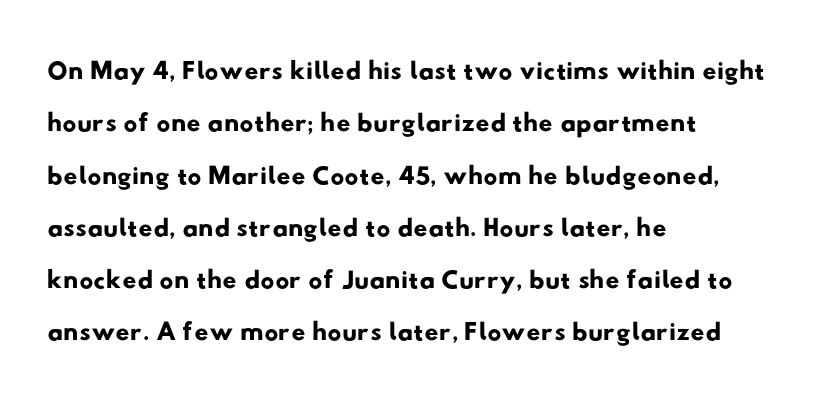
Q: Is the typeface a serif or a sans-serif typeface? A: Sans-serif.
Q: Is the text underlined? A: No.
Q: How is the paragraph aligned? A: Left-aligned.
Q: Is the spacing between letters normal or unusually wide? A: Normal.
Q: Is the spacing between lines tight, normal or loose? A: Normal.
Q: Width (condensed, normal, or wide)? A: Wide.
Q: Stroke contrast? A: Low.
Q: x-height? A: Small.
Q: Monospaced? A: No.
